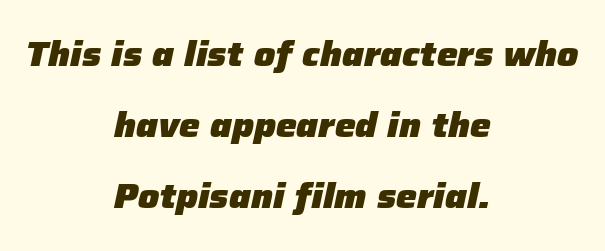
{"italic": "yes", "lean": "right", "slant_degrees": 12, "bold": "yes", "weight": "heavy", "width": "normal", "stroke_contrast": "low", "x_height": "medium", "monospaced": "no", "underline": "no", "align": "center", "line_spacing": "loose", "line_spacing_ratio": 2.03, "letter_spacing": "normal", "letter_spacing_em": 0.0, "glyph_px": 35}
